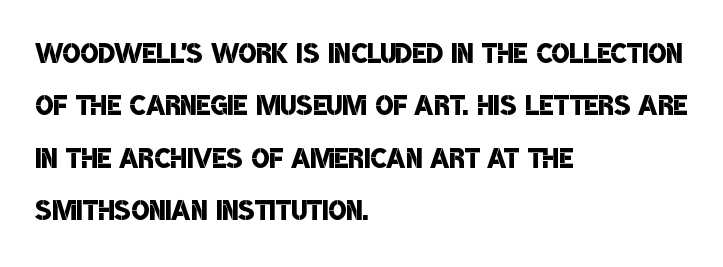
Compared with typical paragraphs, the rows here are spaced about the same. The letters carry no serifs — their stems end cleanly without finishing strokes. On the weight axis this lands at semibold, roughly 600. The rendering keeps characters at their native spacing. These lines stack with their left ends in a neat column.
